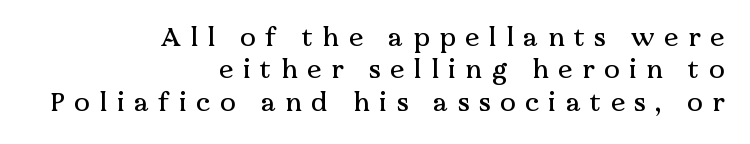
{"italic": "no", "underline": "no", "align": "right", "line_spacing": "normal", "line_spacing_ratio": 1.25, "letter_spacing": "wide", "letter_spacing_em": 0.37, "glyph_px": 26}
